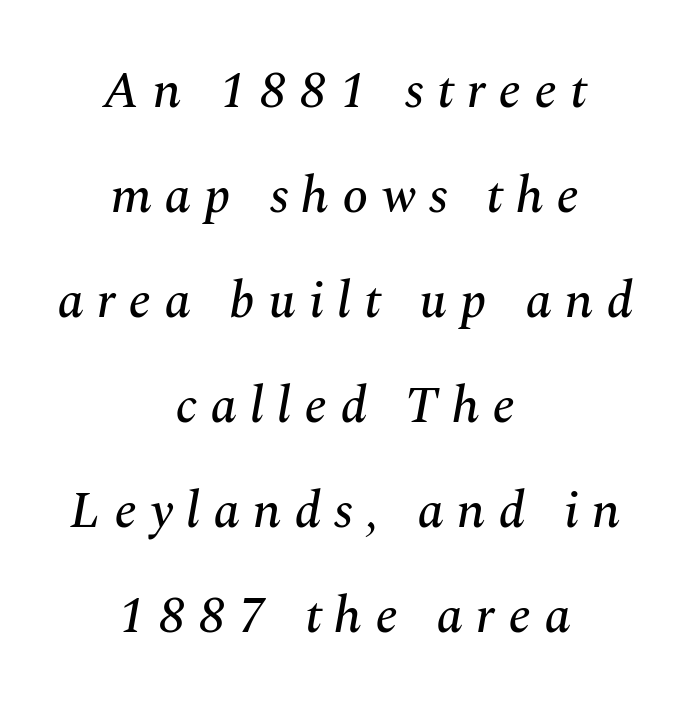
The image shows 52 px serif type, italic (leaning right); set centered, loose line spacing (2.02x), unusually wide letter spacing (+0.25 em), not underlined; medium stroke contrast and a medium x-height.
